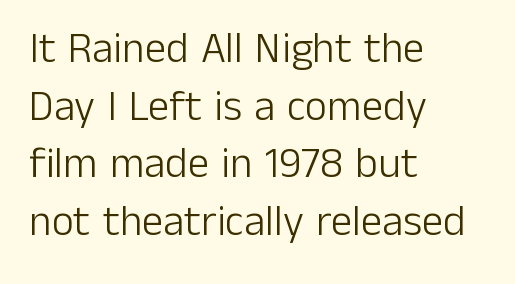
The image shows 43 px light sans-serif type, upright; set left-aligned, normal line spacing (1.34x), normal letter spacing, not underlined; low stroke contrast and a medium x-height.
